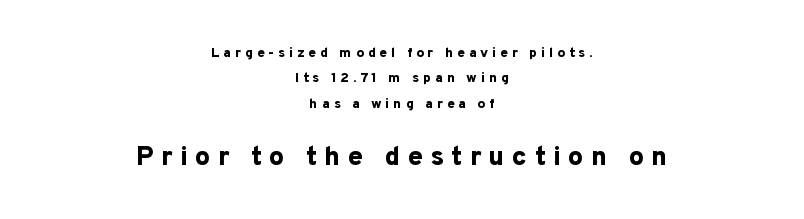
The image shows 27 px bold type, upright; set centered, line spacing 1.82x, unusually wide letter spacing (+0.27 em), not underlined; the second (bottom) block is 1.93x larger.
